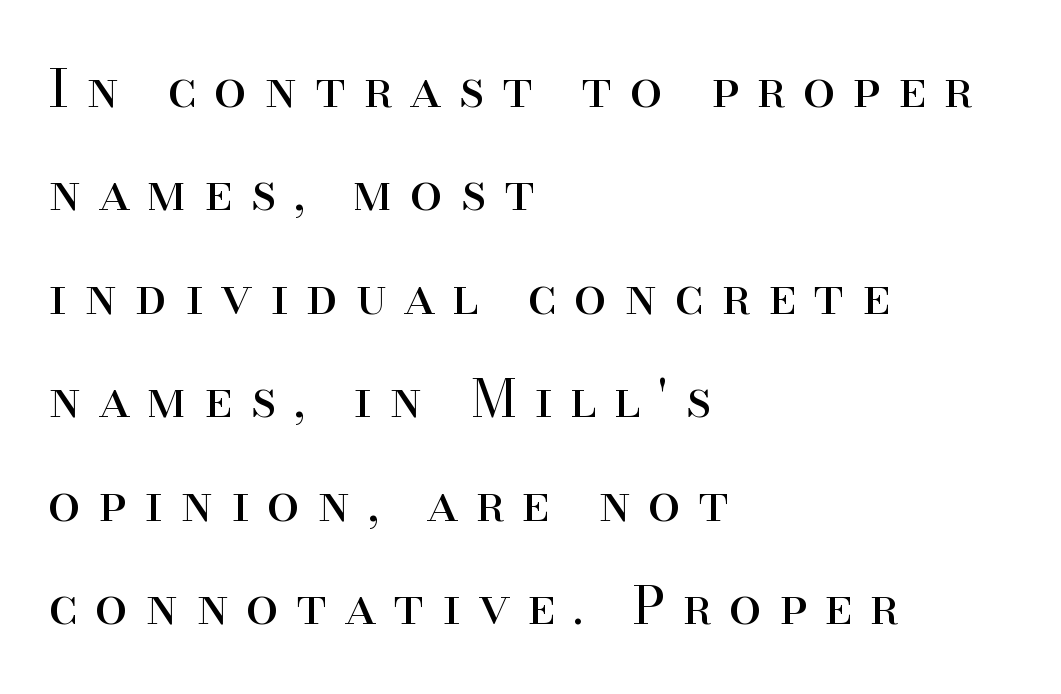
The space directly below the letters is spotless. Look at the bottom of the vertical strokes: they flare into serifs here. Letter spacing: wide. Is the type heavy? It reads as light-to-regular instead. Does the lettering tilt? It doesn't — this is upright. You could not count columns in this text — the font is proportionally spaced.
